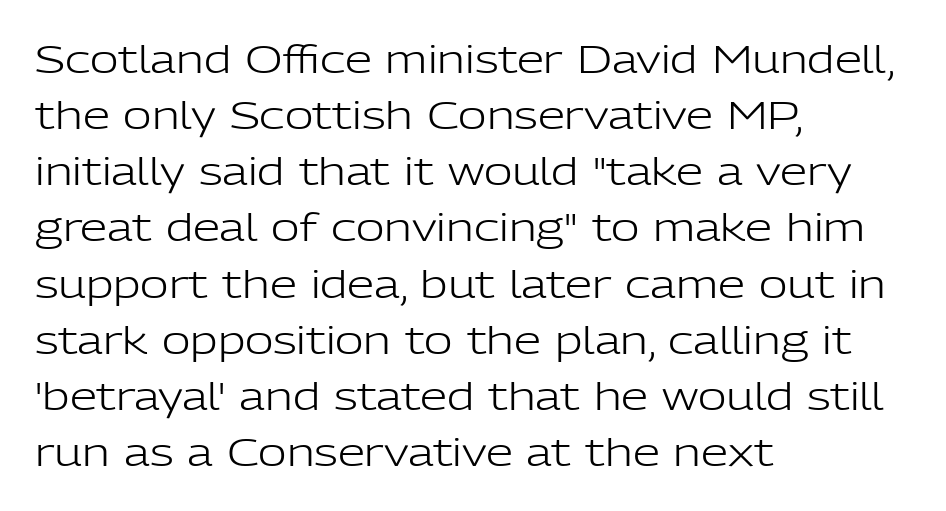
The image shows 39 px light sans-serif type, upright; set left-aligned, normal line spacing (1.44x), normal letter spacing, not underlined; low stroke contrast and a medium x-height.
